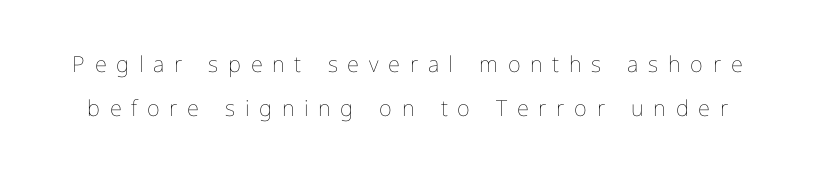
The image shows 22 px text type, upright; set loose line spacing (2.0x), unusually wide letter spacing (+0.44 em), not underlined.
